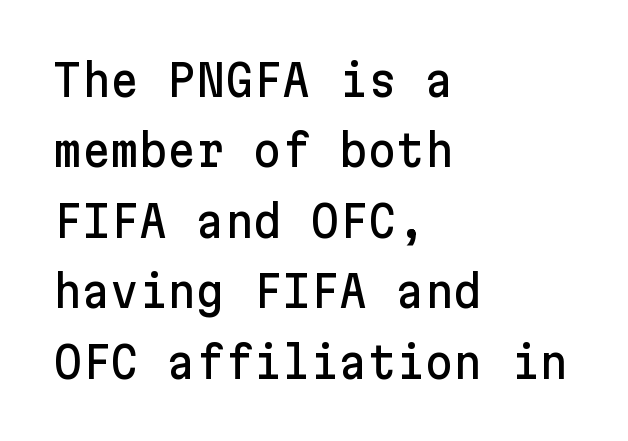
Whoever set this chose a conventional vertical rhythm. The horizontal fit of the characters is conventional and even. The passage shown is typeset with a sans-serif family. It's the straight-up-and-down kind of type. Decoration check: the copy has no underline. These lines stack with their left ends in a neat column.
